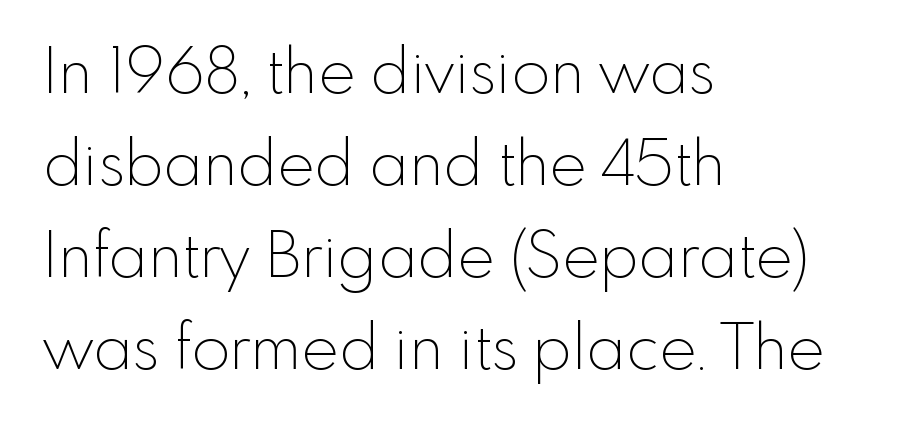
Spacing verdict: proportional, widths tailored to each character. The gaps between neighbouring characters are ordinary and unremarkable. The string is rendered with underlining switched off. Notice how the passage keeps a crisp vertical edge on the left only. Students, observe: this is what conventionally led text looks like. Letters have the restrained weight of plain body copy at most.
